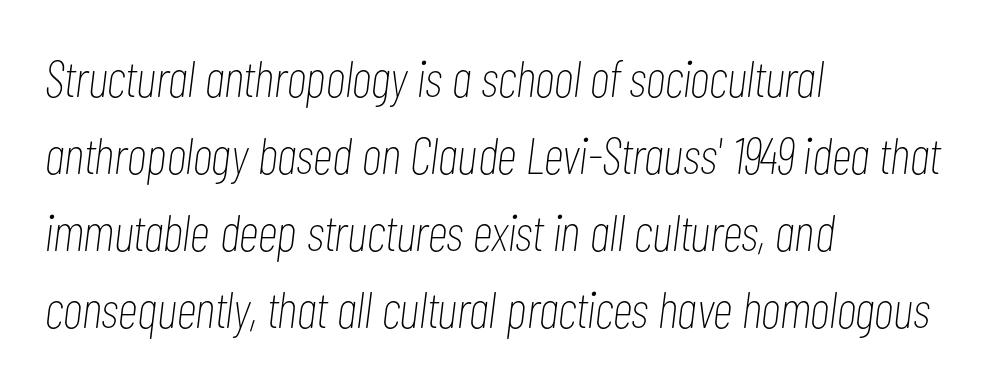
Q: Is the text bold? A: No.
Q: Is the text italic (slanted)? A: Yes, it leans right by about 7 degrees.
Q: Is the text underlined? A: No.
Q: How is the paragraph aligned? A: Left-aligned.
Q: Is the spacing between letters normal or unusually wide? A: Normal.
Q: Is the spacing between lines tight, normal or loose? A: Normal.
Q: Width (condensed, normal, or wide)? A: Condensed.
Q: Stroke contrast? A: Low.
Q: x-height? A: Medium.
Q: Monospaced? A: No.
